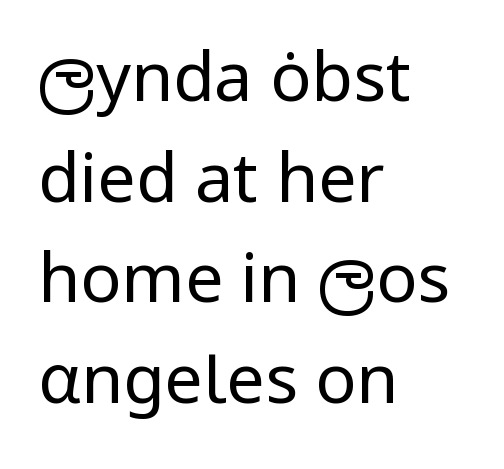
Q: Is the text bold? A: No.
Q: Is the text italic (slanted)? A: No, it is upright.
Q: Is the typeface a serif or a sans-serif typeface? A: Sans-serif.
Q: Is the text underlined? A: No.
Q: How is the paragraph aligned? A: Left-aligned.
Q: Is the spacing between letters normal or unusually wide? A: Normal.
Q: Is the spacing between lines tight, normal or loose? A: Normal.
Q: Width (condensed, normal, or wide)? A: Normal.
Q: Stroke contrast? A: Low.
Q: x-height? A: Medium.
Q: Monospaced? A: No.
